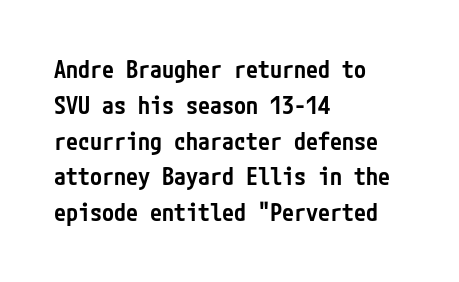
Does extra space separate the letters? No, they use regular spacing. Typographic density is moderately raised because the face is semibold. Do the letters lean? They stand straight. Each line starts at the same left margin while the right side varies. The line-height multiplier appears to be the usual default. Any mark beneath the type? The region is blank.
